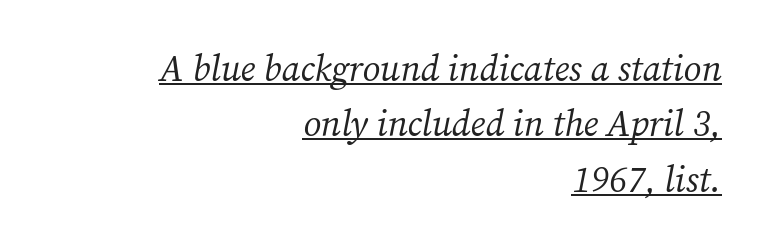
This sample has the flowing, uneven cadence of proportional lettering. In designer terms, the underline attribute is active on this setting. Does the type have serifs? Yes, each stem ends in a small foot. Normally led — the rows are evenly, conventionally spaced. Horizontal alignment here is rightward, an uncommon choice for prose.
